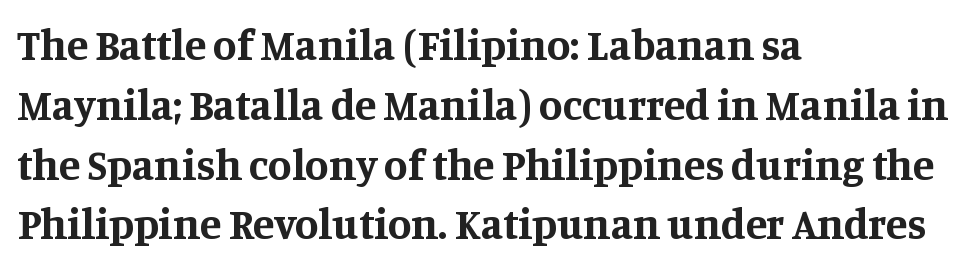
Caption: standard tracking, unaltered. I'd describe the lettering as bold — thick and assertive. The specimen omits any rule beneath the text block's lines. Line spacing here is normal. Short and long lines alike share a common starting point at left.
